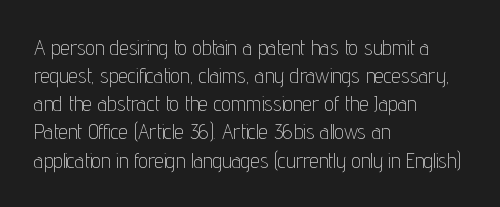
{"italic": "no", "bold": "no", "underline": "no", "align": "left", "line_spacing": "normal", "line_spacing_ratio": 1.34, "letter_spacing": "normal", "letter_spacing_em": 0.0, "glyph_px": 21}
